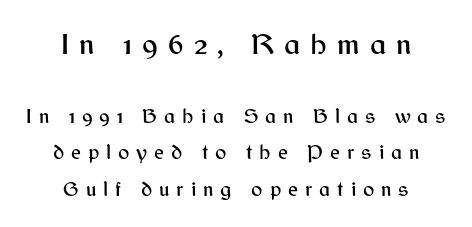
Q: Is the text italic (slanted)? A: No, it is upright.
Q: Is the typeface a serif or a sans-serif typeface? A: Sans-serif.
Q: Is the text underlined? A: No.
Q: How is the paragraph aligned? A: Centered.
Q: Is the spacing between letters normal or unusually wide? A: Unusually wide.
Q: Which block of text is set in a larger size, the first (top) or the second (bottom)? A: The first (top) one.
Q: Width (condensed, normal, or wide)? A: Normal.
Q: Stroke contrast? A: Medium.
Q: x-height? A: Medium.
Q: Monospaced? A: No.
